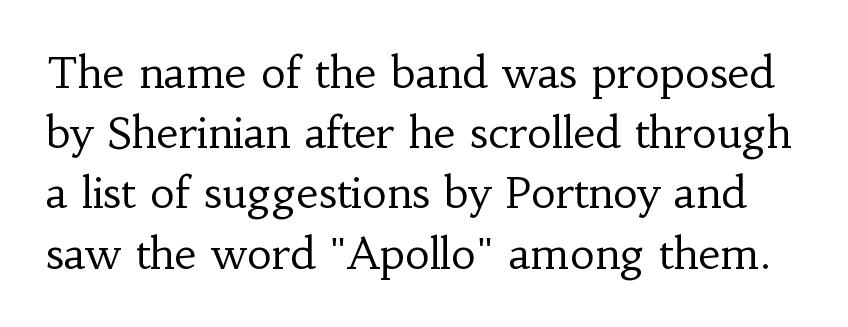
The image shows 43 px regular-weight serif type, upright; set normal line spacing (1.4x), normal letter spacing, not underlined; low stroke contrast and a small x-height.
